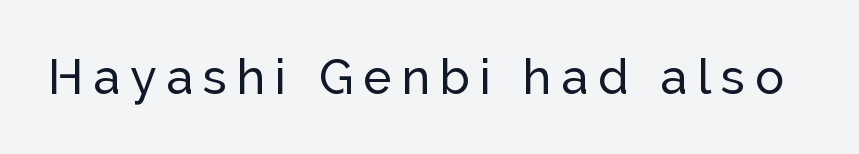
Q: Is the text italic (slanted)? A: No, it is upright.
Q: Is the typeface a serif or a sans-serif typeface? A: Sans-serif.
Q: Is the text underlined? A: No.
Q: Is the spacing between letters normal or unusually wide? A: Unusually wide.
Q: Width (condensed, normal, or wide)? A: Normal.
Q: Stroke contrast? A: Low.
Q: x-height? A: Medium.
Q: Monospaced? A: No.
